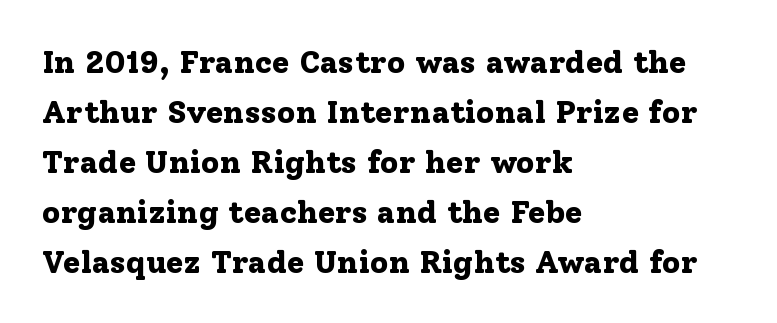
Q: Is the text bold? A: Yes.
Q: Is the text italic (slanted)? A: No, it is upright.
Q: Is the typeface a serif or a sans-serif typeface? A: Serif.
Q: Is the text underlined? A: No.
Q: How is the paragraph aligned? A: Left-aligned.
Q: Is the spacing between letters normal or unusually wide? A: Normal.
Q: Is the spacing between lines tight, normal or loose? A: Normal.
Q: Width (condensed, normal, or wide)? A: Normal.
Q: Stroke contrast? A: Low.
Q: x-height? A: Medium.
Q: Monospaced? A: No.
